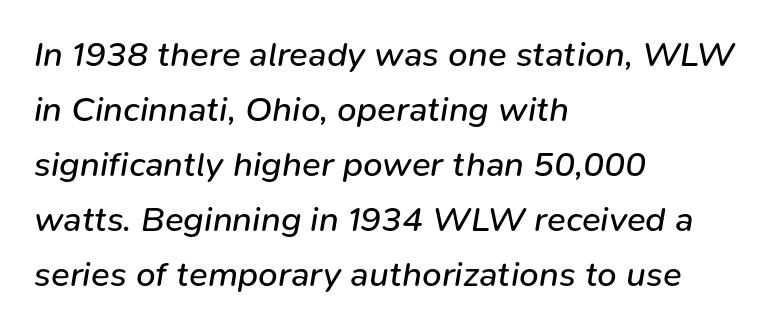
The image shows 35 px regular-weight type, italic (leaning right); set left-aligned, normal line spacing (1.57x), normal letter spacing, not underlined; low stroke contrast and a medium x-height.
